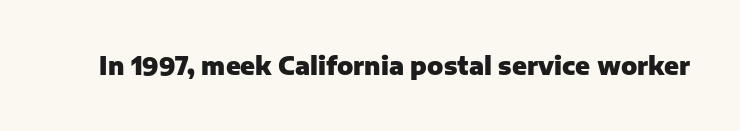
What stands out about the letter spacing? Nothing — it is the standard amount. Upright lettering throughout. Bold? Absolutely — the strokes are thick and heavy. The glyphs are unaccompanied by any horizontal stroke below them.
